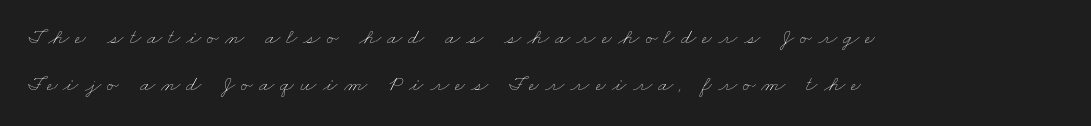
The image shows 22 px text type; set left-aligned, loose line spacing (2.12x), unusually wide letter spacing (+0.28 em), not underlined.
